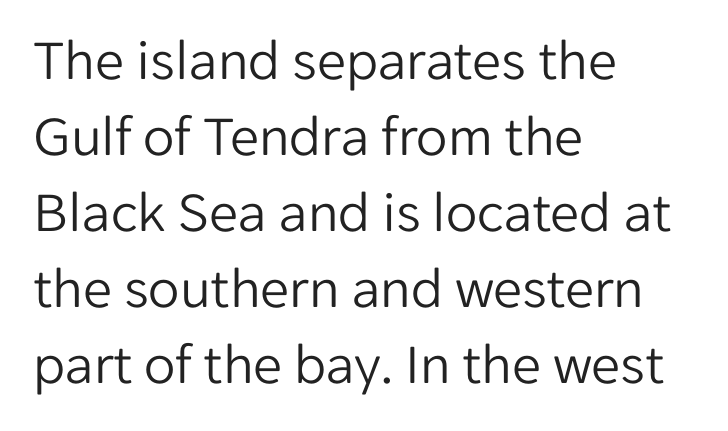
These lines are rendered in a variable-pitch font. The tracking reads as untouched default to a designer's eye. The gap between lines stays unmarked. Check where the strokes stop: nothing finishes them off — pure sans. Interline gaps are of average width in this sample.
